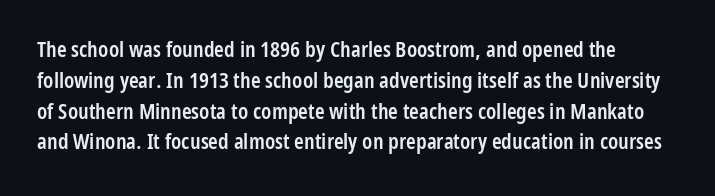
Here the glyphs are tracked normally, forming tight word shapes. Honestly, the row spacing looks completely unremarkable. The foot of each line stays bare and open. The letters are semibold — heavier than regular but short of a full bold. Every stem runs plumb, perpendicular to the baseline.
